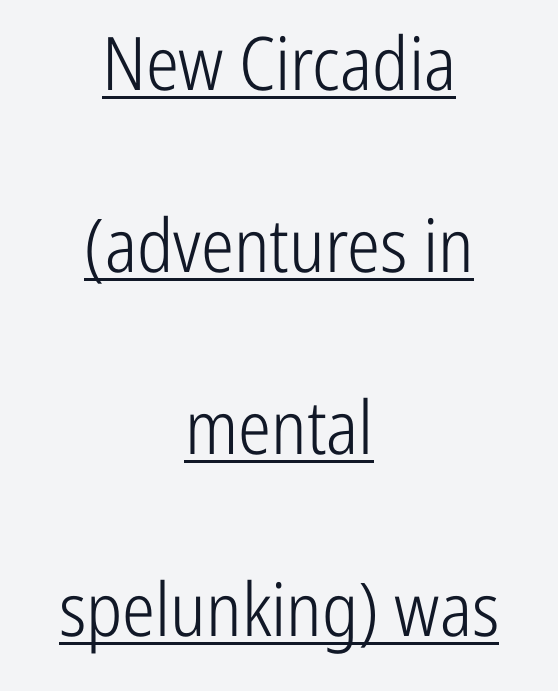
The characters display no serif detailing; their extremities are plain. Default kerning and tracking; the words read as compact shapes. The space between consecutive lines is lavish. Reading down the block, each line starts at a different indent, mirrored at its end. Has an underline been added? It has.
